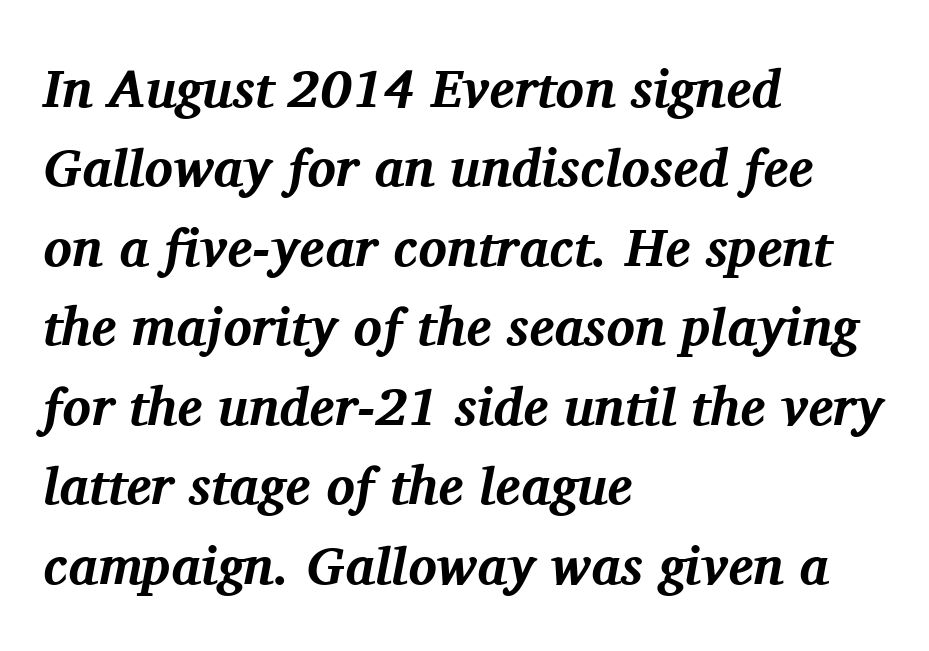
This sample keeps an unexceptional amount of space between lines. Look at the bottom of the vertical strokes: they flare into serifs here. Visually the block forms a straight wall on the left and a jagged coastline on the right. Compared with ordinary roman type, these characters are visibly tilted.
